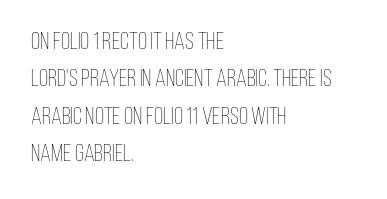
The image shows 24 px text type, upright; set left-aligned, normal line spacing (1.56x), normal letter spacing, not underlined.
